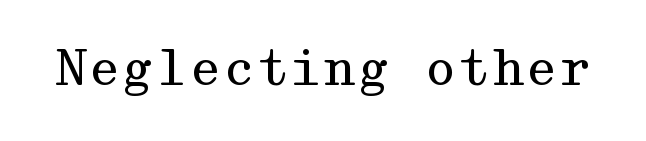
Q: Is the text bold? A: No.
Q: Is the text italic (slanted)? A: No, it is upright.
Q: Is the typeface a serif or a sans-serif typeface? A: Serif.
Q: Is the text underlined? A: No.
Q: Is the spacing between letters normal or unusually wide? A: Normal.
Q: Width (condensed, normal, or wide)? A: Wide.
Q: Stroke contrast? A: Medium.
Q: x-height? A: Medium.
